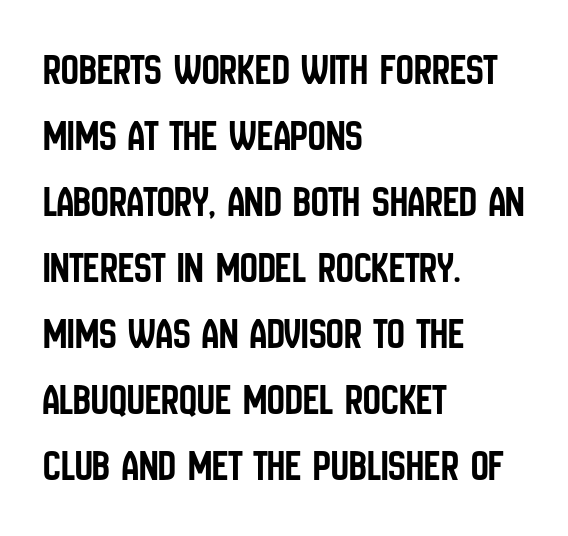
Q: Is the text italic (slanted)? A: No, it is upright.
Q: Is the typeface a serif or a sans-serif typeface? A: Sans-serif.
Q: Is the text underlined? A: No.
Q: How is the paragraph aligned? A: Left-aligned.
Q: Is the spacing between letters normal or unusually wide? A: Normal.
Q: Is the spacing between lines tight, normal or loose? A: Normal.
Q: Width (condensed, normal, or wide)? A: Condensed.
Q: Stroke contrast? A: Low.
Q: x-height? A: Large.
Q: Monospaced? A: No.
